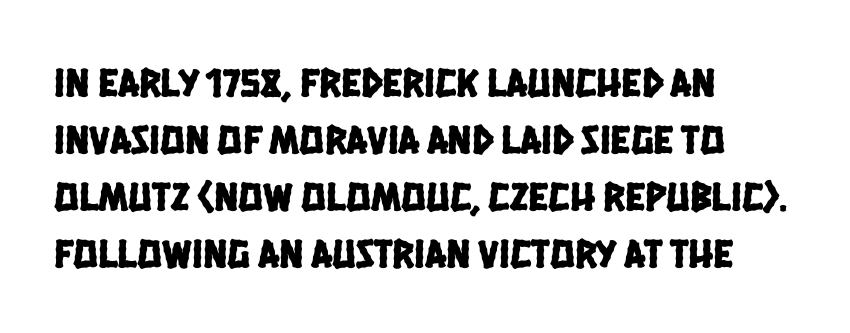
The image shows 41 px condensed sans-serif type; set left-aligned, normal line spacing (1.39x), normal letter spacing, not underlined; low stroke contrast and a large x-height.
